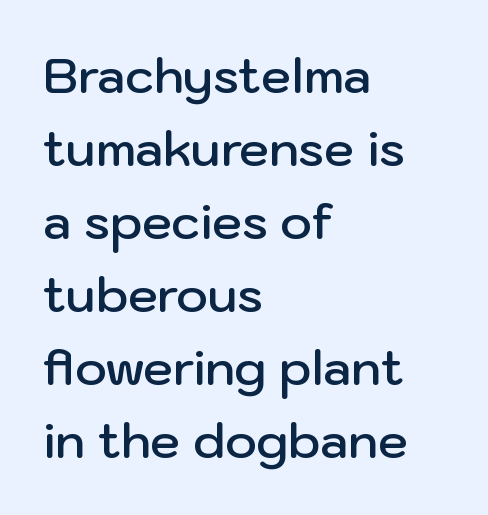
Q: Is the text bold? A: Semi-bold.
Q: Is the text italic (slanted)? A: No, it is upright.
Q: Is the typeface a serif or a sans-serif typeface? A: Sans-serif.
Q: Is the text underlined? A: No.
Q: How is the paragraph aligned? A: Left-aligned.
Q: Is the spacing between letters normal or unusually wide? A: Normal.
Q: Is the spacing between lines tight, normal or loose? A: Normal.
Q: Width (condensed, normal, or wide)? A: Normal.
Q: Stroke contrast? A: Low.
Q: x-height? A: Medium.
Q: Monospaced? A: No.
